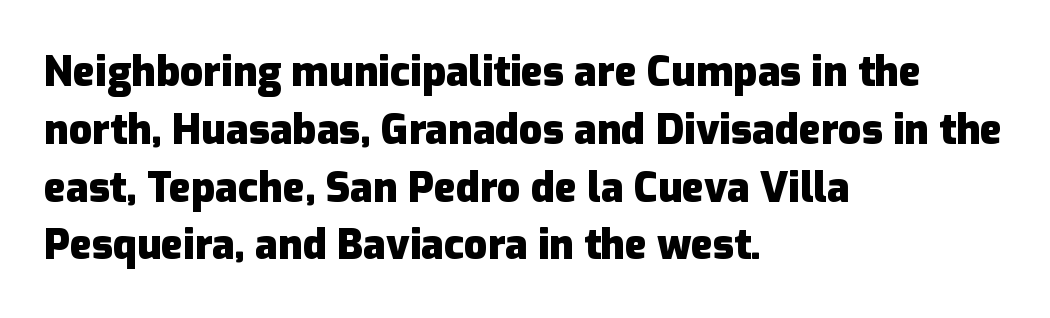
Q: Is the text bold? A: Yes.
Q: Is the text italic (slanted)? A: No, it is upright.
Q: Is the typeface a serif or a sans-serif typeface? A: Sans-serif.
Q: Is the text underlined? A: No.
Q: How is the paragraph aligned? A: Left-aligned.
Q: Is the spacing between letters normal or unusually wide? A: Normal.
Q: Is the spacing between lines tight, normal or loose? A: Normal.
Q: Width (condensed, normal, or wide)? A: Normal.
Q: Stroke contrast? A: Low.
Q: x-height? A: Medium.
Q: Monospaced? A: No.
